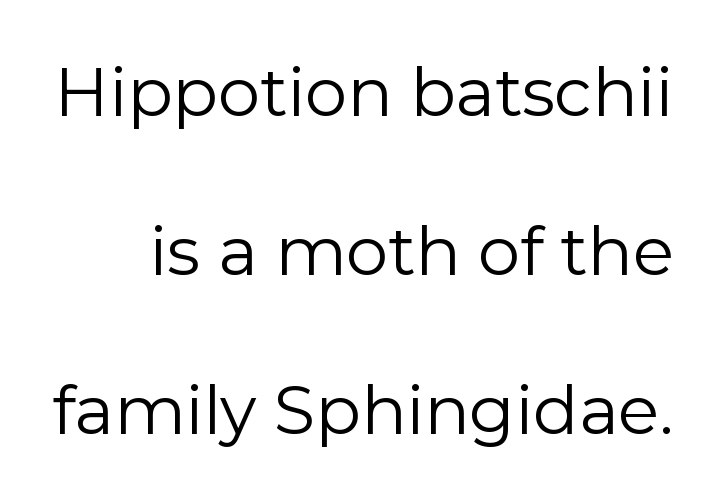
The image shows 67 px regular-weight sans-serif type, upright; set loose line spacing (2.37x), normal letter spacing, not underlined; low stroke contrast and a medium x-height.
